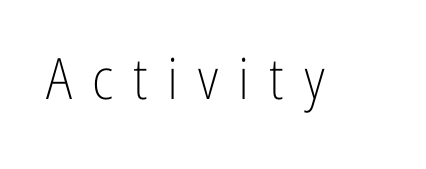
The image shows 57 px light, condensed sans-serif type, upright; set unusually wide letter spacing (+0.35 em), not underlined; low stroke contrast and a medium x-height.
